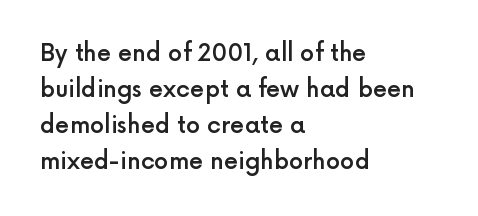
Visually the block forms a straight wall on the left and a jagged coastline on the right. Bold? Not quite — semibold, heavier than regular but stopping short. Horizontal bands of white between lines are of average thickness. Inter-character spacing is left at the font's built-in metrics.
